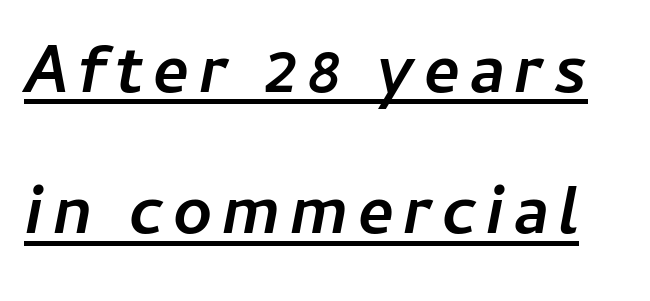
The image shows 68 px semibold type, italic (leaning right); set loose line spacing (2.08x), underlined; low stroke contrast and a medium x-height.
